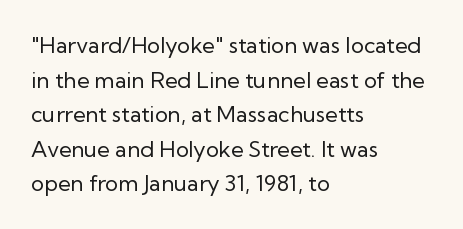
{"italic": "no", "bold": "no", "underline": "no", "align": "left", "line_spacing": "normal", "line_spacing_ratio": 1.57, "letter_spacing": "normal", "letter_spacing_em": 0.0, "glyph_px": 22}
